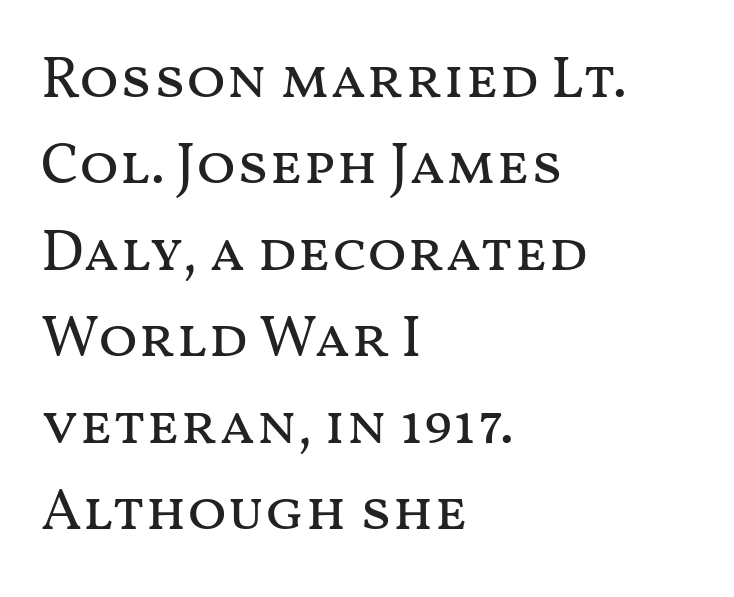
The image shows 58 px regular-weight, wide type, upright; set left-aligned, normal line spacing (1.49x), normal letter spacing, not underlined; medium stroke contrast and a medium x-height.
